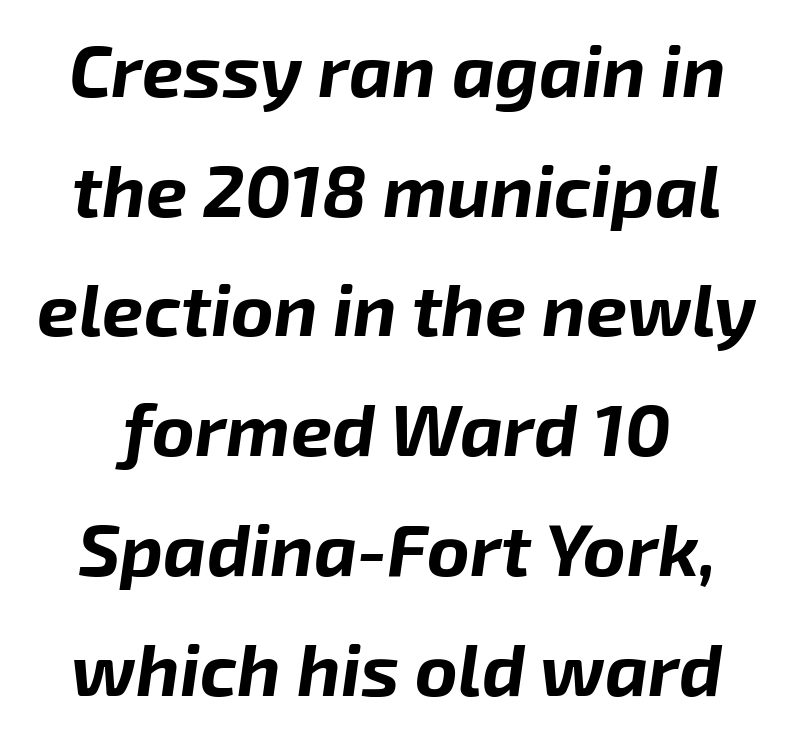
The image shows 73 px bold type, italic (leaning right); set normal line spacing (1.64x), normal letter spacing, not underlined; low stroke contrast and a medium x-height.
